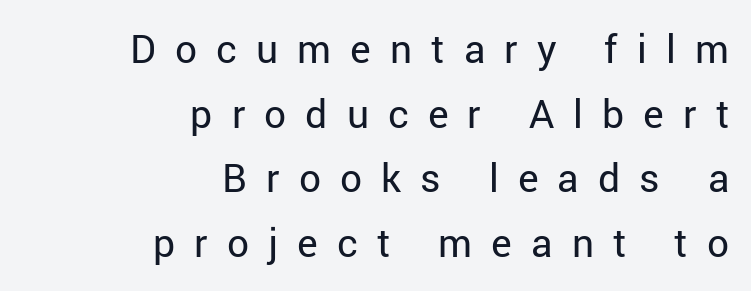
The image shows 39 px regular-weight sans-serif type, upright; set right-aligned, normal line spacing (1.66x), unusually wide letter spacing (+0.49 em), not underlined; low stroke contrast and a medium x-height.
